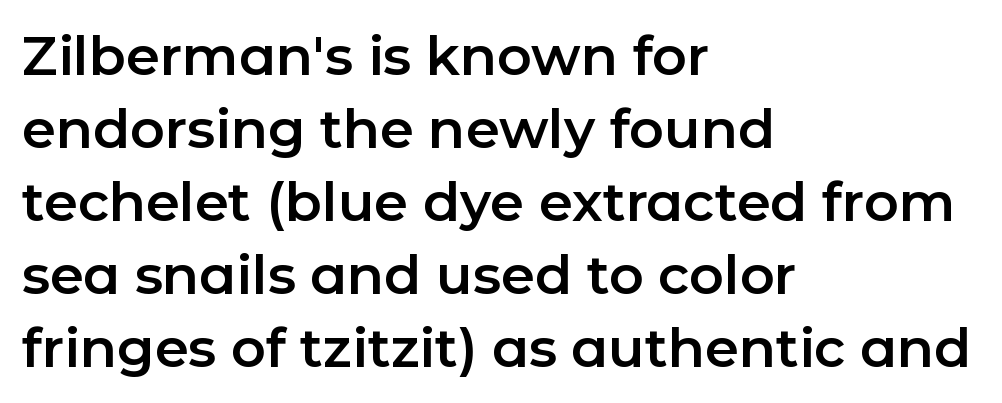
Q: Is the text italic (slanted)? A: No, it is upright.
Q: Is the typeface a serif or a sans-serif typeface? A: Sans-serif.
Q: Is the text underlined? A: No.
Q: How is the paragraph aligned? A: Left-aligned.
Q: Is the spacing between letters normal or unusually wide? A: Normal.
Q: Is the spacing between lines tight, normal or loose? A: Normal.
Q: Width (condensed, normal, or wide)? A: Normal.
Q: Stroke contrast? A: Low.
Q: x-height? A: Medium.
Q: Monospaced? A: No.
